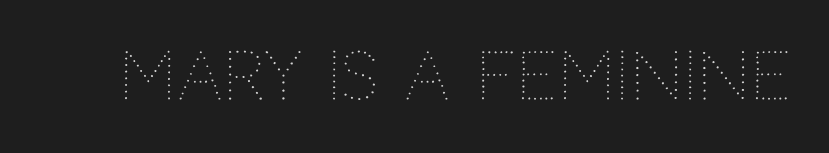
The image shows 66 px thin type, upright; set normal letter spacing, not underlined; medium stroke contrast and a large x-height.
